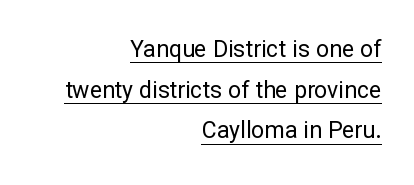
Q: Is the text bold? A: No.
Q: Is the text italic (slanted)? A: No, it is upright.
Q: Is the text underlined? A: Yes.
Q: How is the paragraph aligned? A: Right-aligned.
Q: Is the spacing between letters normal or unusually wide? A: Normal.
